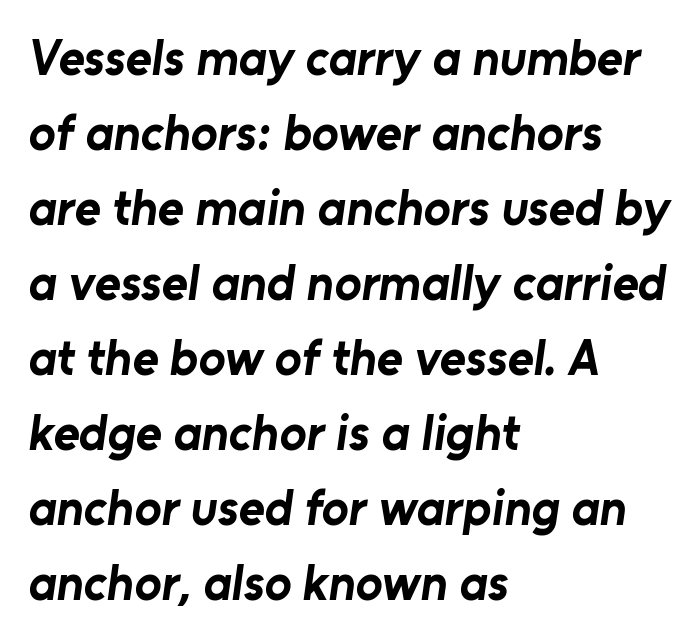
{"serif": "no", "bold": "yes", "weight": "bold", "width": "normal", "stroke_contrast": "low", "x_height": "medium", "monospaced": "no", "underline": "no", "align": "left", "line_spacing": "normal", "line_spacing_ratio": 1.5, "letter_spacing": "normal", "letter_spacing_em": 0.0, "glyph_px": 50}
